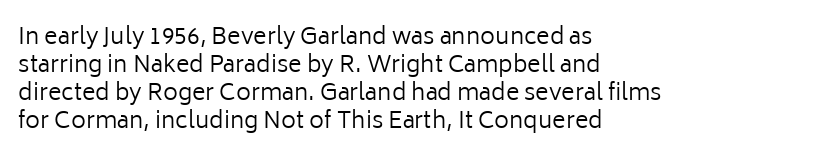
Every stem runs plumb, perpendicular to the baseline. Layout note: lines flush left. Decoration check: the copy has no underline. Short note: letters normally spaced.
